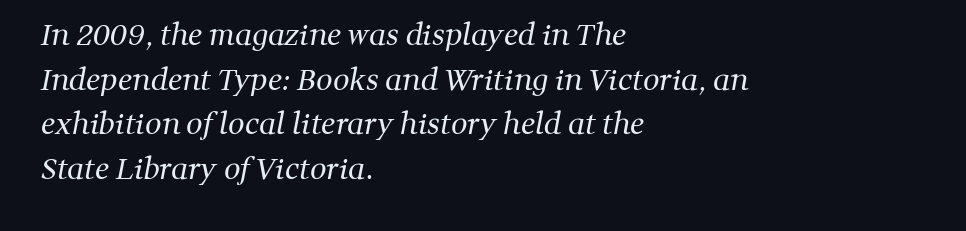
Words float on clear page, feet unadorned. A student would call this left alignment; a typographer would say flush left, rag right. The font sits on the lighter half of the weight spectrum, regular included. Examine the stroke ends and you'll spot serifs.
